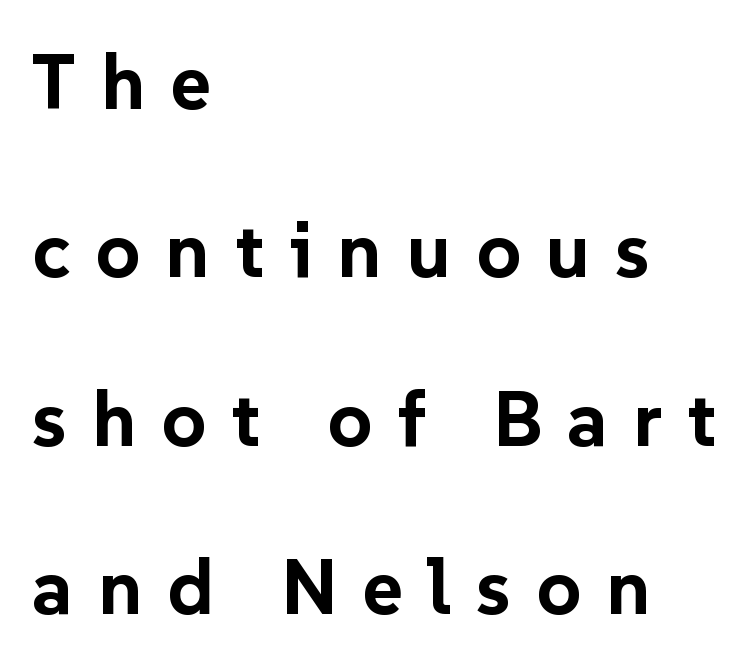
{"serif": "no", "italic": "no", "bold": "yes", "weight": "bold", "width": "normal", "stroke_contrast": "low", "x_height": "medium", "monospaced": "no", "underline": "no", "align": "left", "line_spacing": "loose", "line_spacing_ratio": 2.16, "letter_spacing": "wide", "letter_spacing_em": 0.32, "glyph_px": 78}
